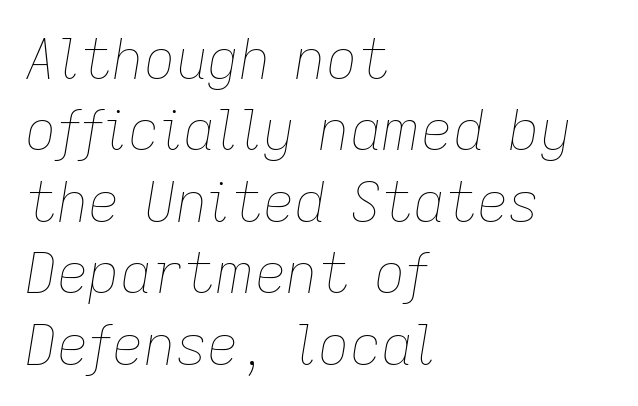
{"italic": "yes", "lean": "right", "slant_degrees": 9, "bold": "no", "weight": "thin", "width": "normal", "stroke_contrast": "low", "x_height": "medium", "monospaced": "no", "underline": "no", "align": "left", "line_spacing": "normal", "line_spacing_ratio": 1.3, "letter_spacing": "normal", "letter_spacing_em": 0.0, "glyph_px": 55}
